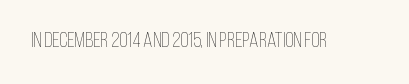
{"italic": "no", "bold": "no", "underline": "no", "letter_spacing": "normal", "letter_spacing_em": 0.0, "glyph_px": 21}
